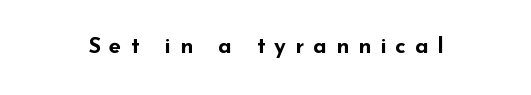
Q: Is the text bold? A: Yes.
Q: Is the text italic (slanted)? A: No, it is upright.
Q: Is the text underlined? A: No.
Q: Is the spacing between letters normal or unusually wide? A: Unusually wide.
